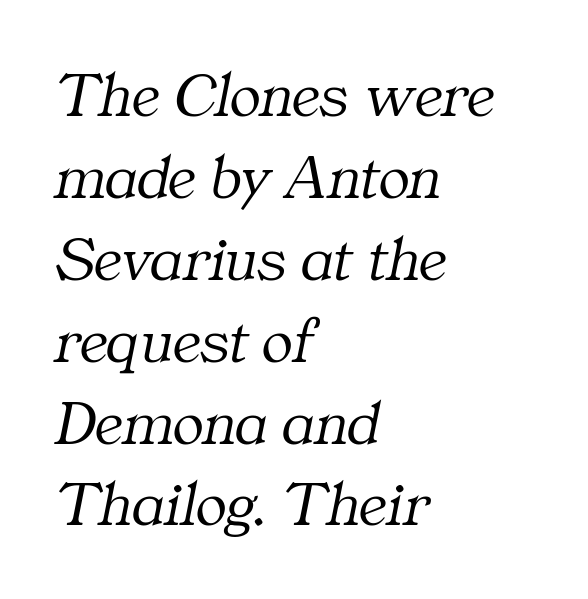
Q: Is the text bold? A: No.
Q: Is the text italic (slanted)? A: Yes, it leans right by about 11 degrees.
Q: Is the typeface a serif or a sans-serif typeface? A: Serif.
Q: Is the text underlined? A: No.
Q: How is the paragraph aligned? A: Left-aligned.
Q: Is the spacing between letters normal or unusually wide? A: Normal.
Q: Is the spacing between lines tight, normal or loose? A: Normal.
Q: Width (condensed, normal, or wide)? A: Normal.
Q: Stroke contrast? A: Medium.
Q: x-height? A: Medium.
Q: Monospaced? A: No.
